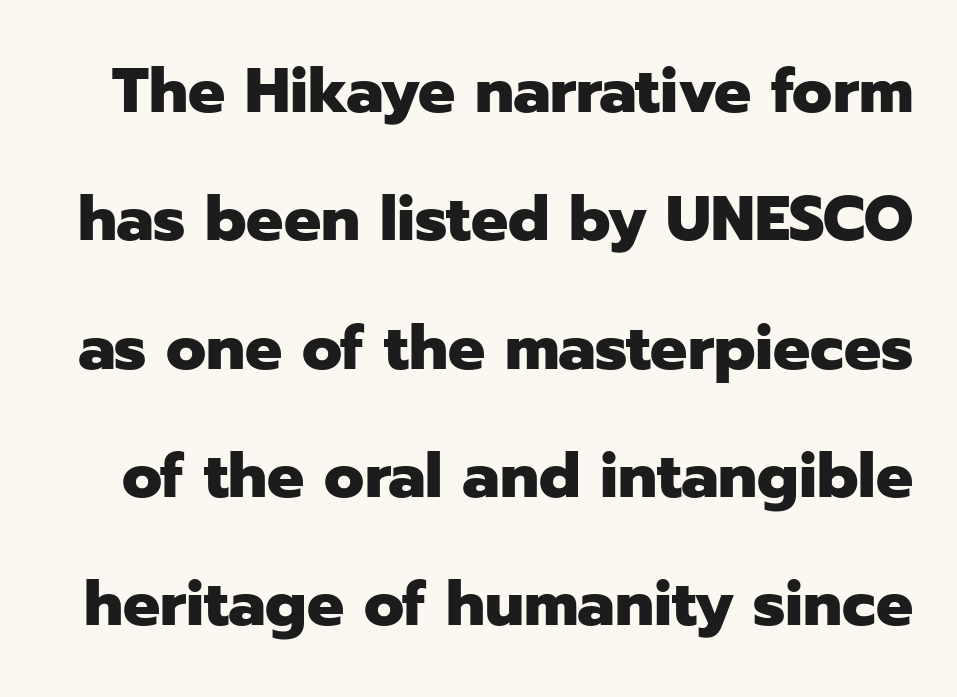
The strokes are fattened all the way to bold. The type family on display is of the sans-serif kind. These lines keep a tight, regular rhythm from letter to letter. How would I describe the line gaps? Wide and relaxed. The strip under each line holds only bare page.
